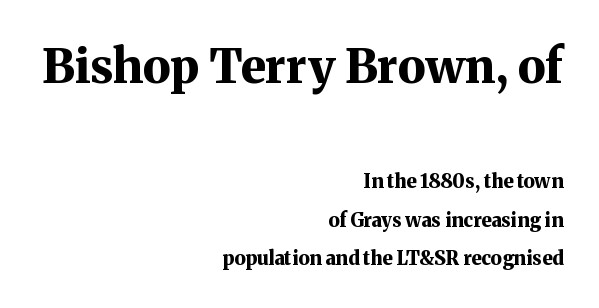
Q: Is the text bold? A: Yes.
Q: Is the text italic (slanted)? A: No, it is upright.
Q: Is the typeface a serif or a sans-serif typeface? A: Serif.
Q: Is the text underlined? A: No.
Q: How is the paragraph aligned? A: Right-aligned.
Q: Is the spacing between letters normal or unusually wide? A: Normal.
Q: Is the spacing between lines tight, normal or loose? A: Loose.
Q: Which block of text is set in a larger size, the first (top) or the second (bottom)? A: The first (top) one.
Q: Width (condensed, normal, or wide)? A: Normal.
Q: Stroke contrast? A: Medium.
Q: x-height? A: Medium.
Q: Monospaced? A: No.
